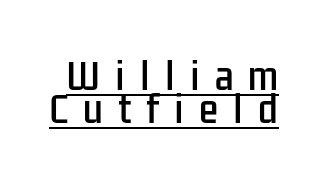
{"serif": "no", "italic": "no", "width": "condensed", "stroke_contrast": "low", "x_height": "medium", "monospaced": "no", "underline": "yes", "line_spacing": "tight", "line_spacing_ratio": 0.95, "letter_spacing": "wide", "letter_spacing_em": 0.43, "glyph_px": 35}
